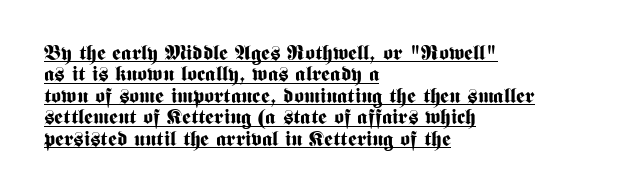
The image shows 21 px bold type, upright; set left-aligned, tight line spacing (1.02x), normal letter spacing, underlined.
